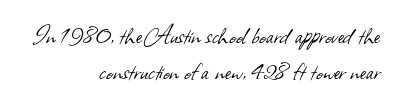
The image shows 29 px light sans-serif type; set right-aligned, normal line spacing (1.25x), normal letter spacing, not underlined; low stroke contrast and a small x-height.
